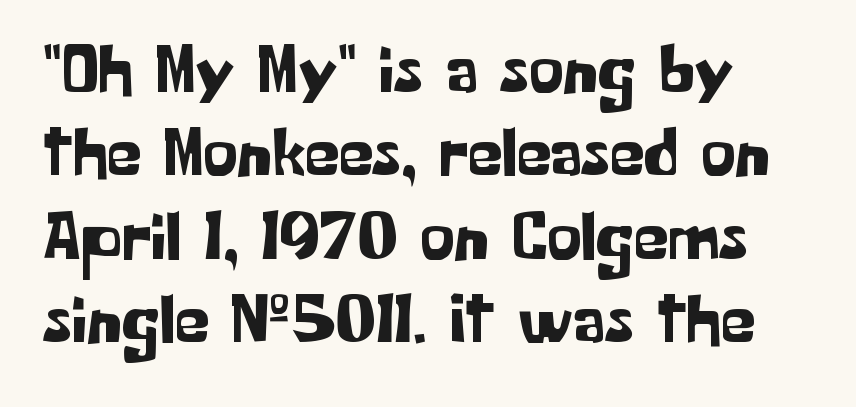
{"serif": "no", "italic": "no", "width": "normal", "stroke_contrast": "low", "x_height": "medium", "monospaced": "no", "underline": "no", "align": "left", "line_spacing_ratio": 1.21, "letter_spacing": "normal", "letter_spacing_em": 0.0, "glyph_px": 69}
